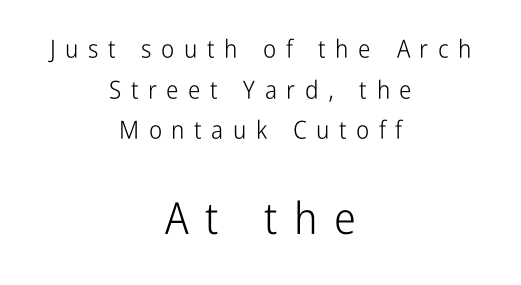
The image shows 44 px light, condensed sans-serif type, upright; set centered, normal line spacing (1.63x), unusually wide letter spacing (+0.38 em), not underlined; the second (bottom) block is 1.76x larger; low stroke contrast and a medium x-height.
